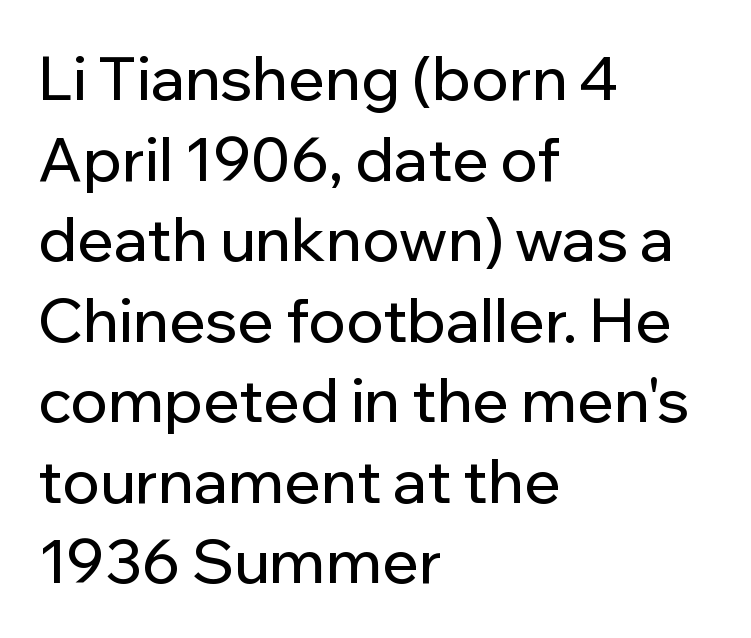
Q: Is the text italic (slanted)? A: No, it is upright.
Q: Is the typeface a serif or a sans-serif typeface? A: Sans-serif.
Q: Is the text underlined? A: No.
Q: How is the paragraph aligned? A: Left-aligned.
Q: Is the spacing between letters normal or unusually wide? A: Normal.
Q: Is the spacing between lines tight, normal or loose? A: Normal.
Q: Width (condensed, normal, or wide)? A: Normal.
Q: Stroke contrast? A: Low.
Q: x-height? A: Medium.
Q: Monospaced? A: No.
